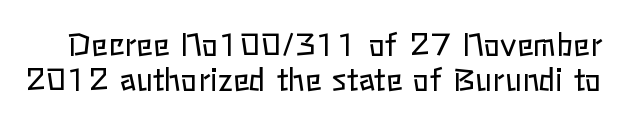
{"italic": "no", "bold": "no", "weight": "regular", "width": "normal", "stroke_contrast": "low", "x_height": "medium", "monospaced": "no", "underline": "no", "line_spacing": "tight", "line_spacing_ratio": 1.13, "letter_spacing": "normal", "letter_spacing_em": 0.0, "glyph_px": 31}
